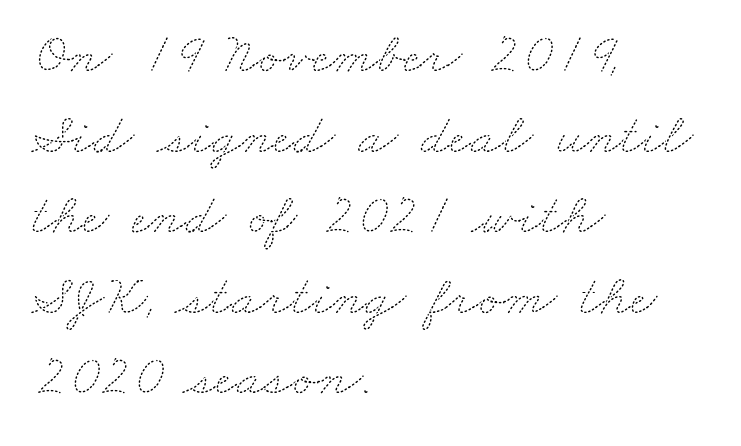
The image shows 58 px thin, wide type; set left-aligned, normal line spacing (1.39x), normal letter spacing, not underlined; medium stroke contrast and a small x-height.
